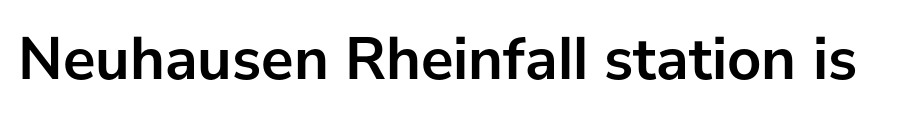
{"serif": "no", "italic": "no", "bold": "yes", "weight": "semibold", "width": "normal", "stroke_contrast": "low", "x_height": "medium", "monospaced": "no", "underline": "no", "letter_spacing": "normal", "letter_spacing_em": 0.0, "glyph_px": 61}
